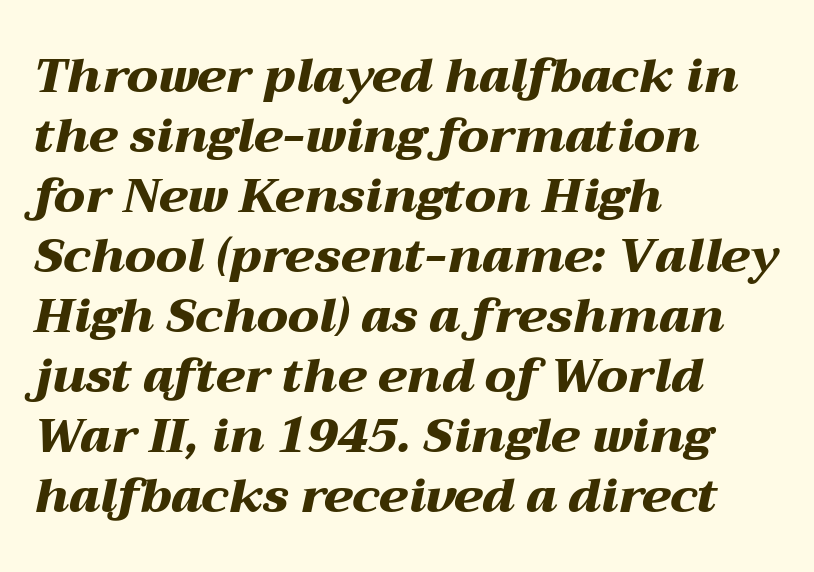
Here the glyphs are tracked normally, forming tight word shapes. Which margin do the lines hug? The left one — the right edge is uneven. This block has exactly the height ordinary leading produces. Caption: bold face, heavy strokes.
